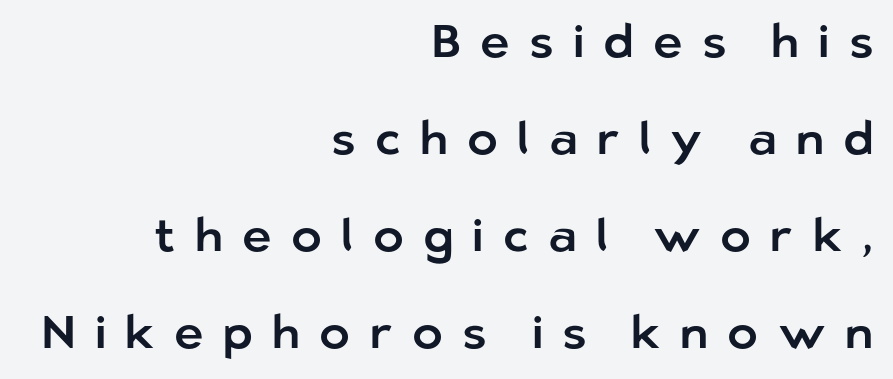
{"serif": "no", "italic": "no", "width": "normal", "stroke_contrast": "low", "x_height": "medium", "monospaced": "no", "underline": "no", "align": "right", "line_spacing": "loose", "line_spacing_ratio": 2.11, "letter_spacing": "wide", "letter_spacing_em": 0.42, "glyph_px": 46}
